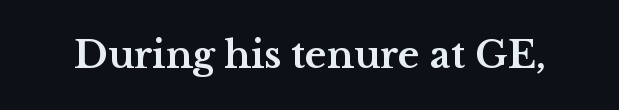
The strip under each line holds only bare page. Posture: vertical. I'd call this a serif setting — the letters wear small feet. On the weight axis this lands at bold, roughly 700. These lines are rendered in a variable-pitch font. Tracking here is standard; glyphs follow each other at the usual distance.
